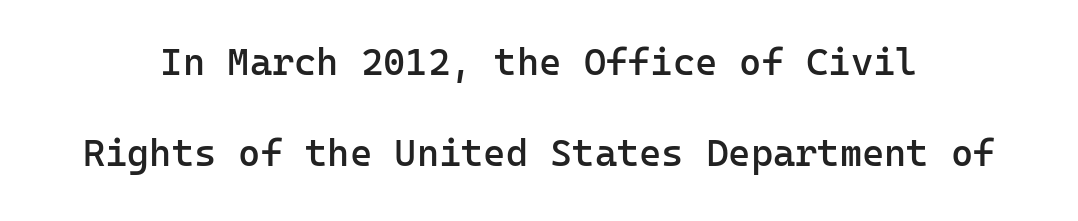
{"serif": "no", "italic": "no", "bold": "semi", "weight": "semibold", "width": "normal", "stroke_contrast": "low", "x_height": "medium", "monospaced": "yes", "underline": "no", "line_spacing": "loose", "line_spacing_ratio": 2.4, "letter_spacing": "normal", "letter_spacing_em": 0.0, "glyph_px": 38}
